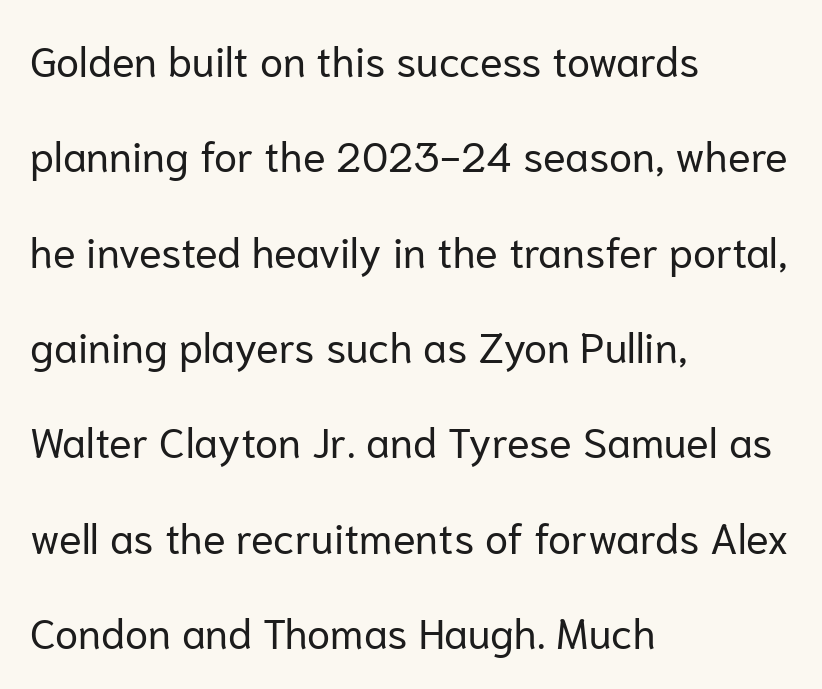
{"serif": "no", "italic": "no", "bold": "no", "weight": "regular", "width": "normal", "stroke_contrast": "low", "x_height": "medium", "monospaced": "no", "underline": "no", "align": "left", "line_spacing": "loose", "line_spacing_ratio": 2.27, "letter_spacing": "normal", "letter_spacing_em": 0.0, "glyph_px": 42}
